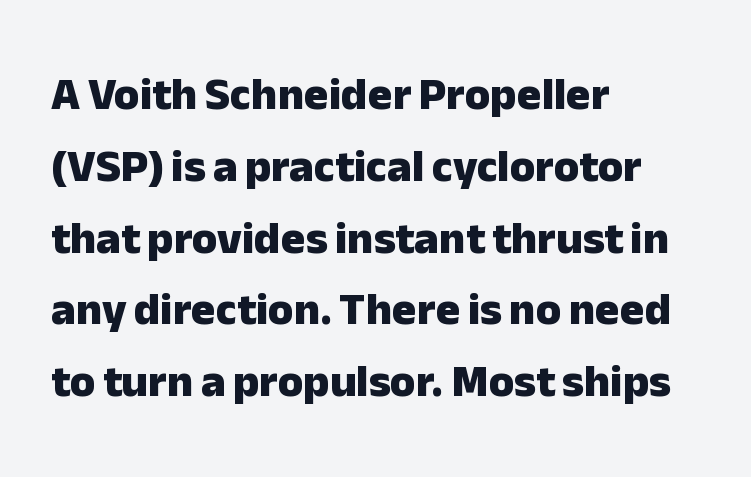
The rendering uses natural spacing where letterforms have individual widths. Every letter is thick-stroked: bold, no question. All the whitespace from short lines collects on the right. The typeface chosen for these lines omits serifs. The strip under each line holds only bare page. There is no visible air inserted between adjacent glyphs.
